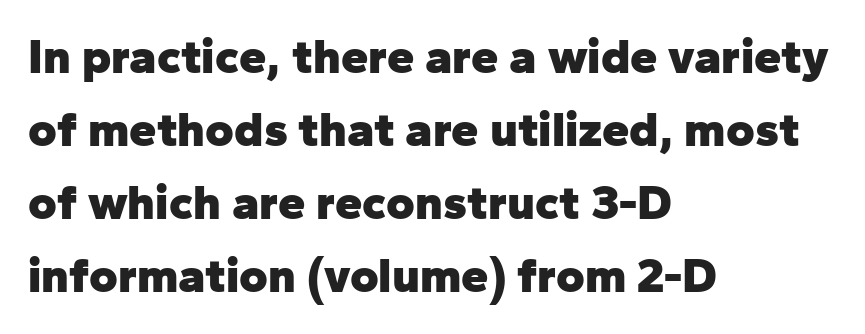
{"serif": "no", "italic": "no", "bold": "yes", "weight": "heavy", "width": "normal", "stroke_contrast": "low", "x_height": "medium", "monospaced": "no", "underline": "no", "align": "left", "line_spacing": "normal", "line_spacing_ratio": 1.49, "letter_spacing": "normal", "letter_spacing_em": 0.0, "glyph_px": 49}
